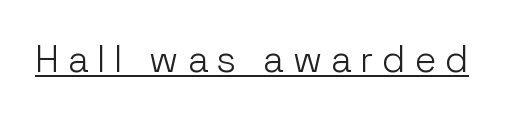
{"serif": "no", "italic": "no", "bold": "no", "weight": "light", "width": "normal", "stroke_contrast": "low", "x_height": "medium", "monospaced": "no", "underline": "yes", "letter_spacing": "wide", "letter_spacing_em": 0.25, "glyph_px": 37}
